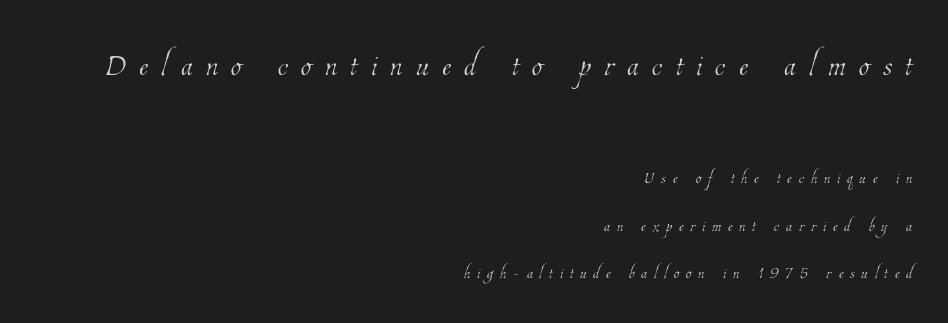
Q: Is the text bold? A: No.
Q: Is the text underlined? A: No.
Q: How is the paragraph aligned? A: Right-aligned.
Q: Is the spacing between letters normal or unusually wide? A: Unusually wide.
Q: Is the spacing between lines tight, normal or loose? A: Loose.
Q: Which block of text is set in a larger size, the first (top) or the second (bottom)? A: The first (top) one.
Q: Width (condensed, normal, or wide)? A: Condensed.
Q: Stroke contrast? A: Low.
Q: x-height? A: Medium.
Q: Monospaced? A: No.
